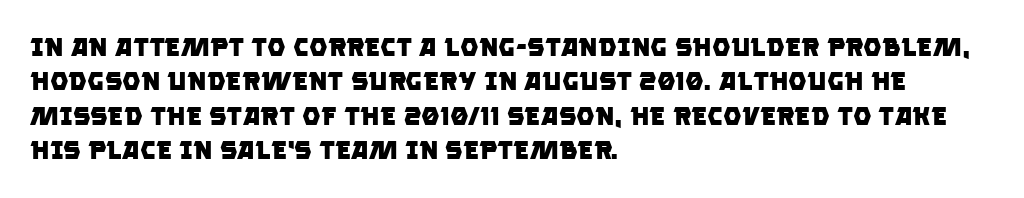
The rendering anchors every line to the left-hand side. The gap between lines stays unmarked. The characters look thick and weighty, a clear bold. Normally led — the rows are evenly, conventionally spaced. Letter spacing: default.
